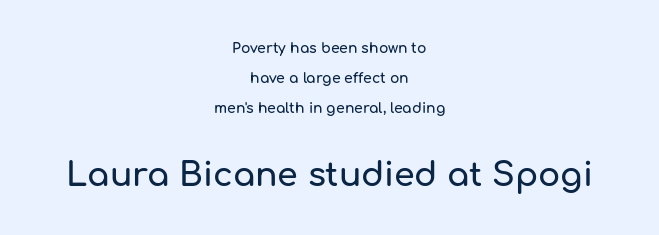
{"serif": "no", "italic": "no", "width": "normal", "stroke_contrast": "low", "x_height": "medium", "monospaced": "no", "underline": "no", "align": "center", "line_spacing": "loose", "line_spacing_ratio": 2.14, "letter_spacing": "normal", "letter_spacing_em": 0.0, "larger_block": "second", "size_ratio": 2.36, "glyph_px": 33}
